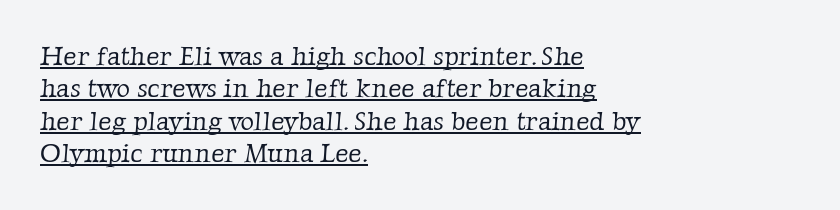
Q: Is the text bold? A: No.
Q: Is the text underlined? A: Yes.
Q: How is the paragraph aligned? A: Left-aligned.
Q: Is the spacing between letters normal or unusually wide? A: Normal.
Q: Is the spacing between lines tight, normal or loose? A: Normal.
